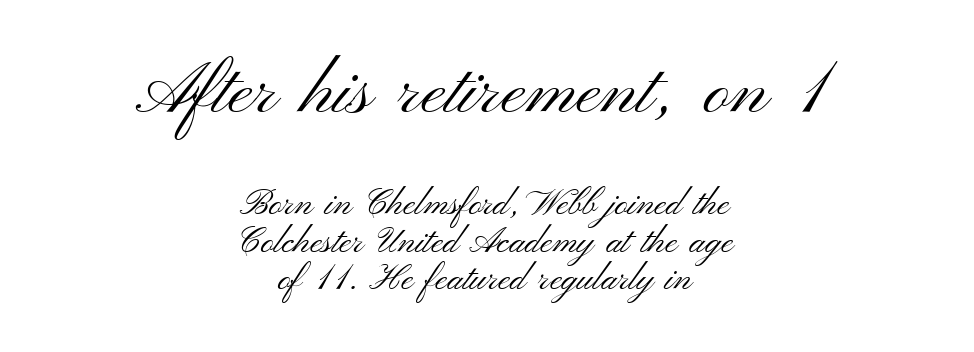
The image shows 73 px light, wide sans-serif type; set centered, tight line spacing (1.04x), normal letter spacing, not underlined; the first (top) block is 2.03x larger; medium stroke contrast and a small x-height.
